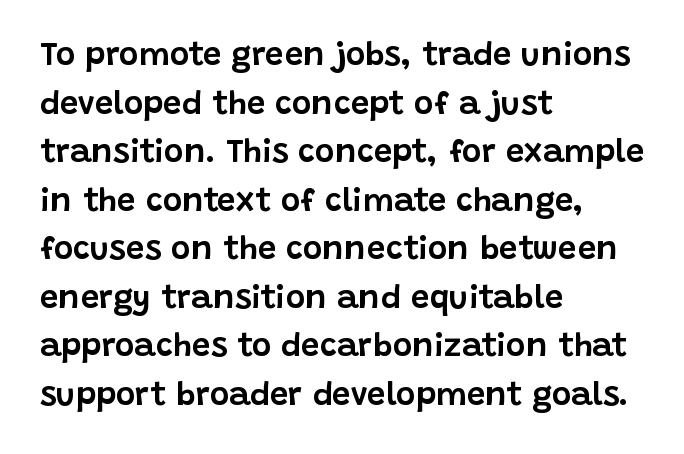
Q: Is the text italic (slanted)? A: No, it is upright.
Q: Is the typeface a serif or a sans-serif typeface? A: Sans-serif.
Q: Is the text underlined? A: No.
Q: How is the paragraph aligned? A: Left-aligned.
Q: Is the spacing between letters normal or unusually wide? A: Normal.
Q: Is the spacing between lines tight, normal or loose? A: Normal.
Q: Width (condensed, normal, or wide)? A: Normal.
Q: Stroke contrast? A: Low.
Q: x-height? A: Large.
Q: Monospaced? A: No.
